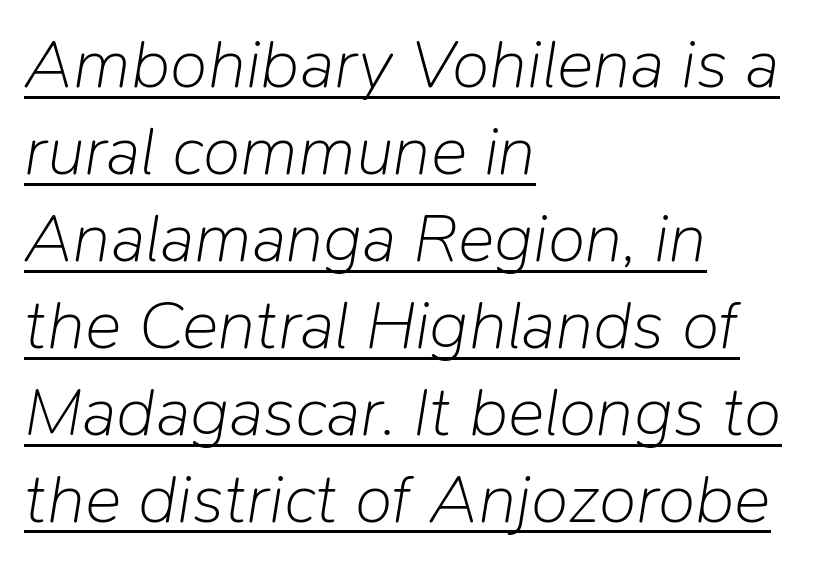
How would I describe the line gaps? Plain and ordinary. Is there an underline? Yes — a line sits under the letters. An italicized treatment has been applied to the whole sample. Spacing verdict: proportional, widths tailored to each character. Students, note that the glyphs here touch the page at normal intervals. The font is comparable to plain body text, perhaps lighter.
